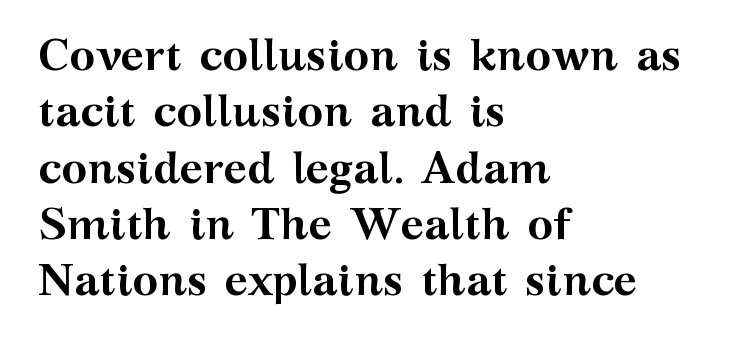
The image shows 44 px semibold, wide serif type, upright; set left-aligned, normal line spacing (1.28x), normal letter spacing, not underlined; medium stroke contrast and a medium x-height.
